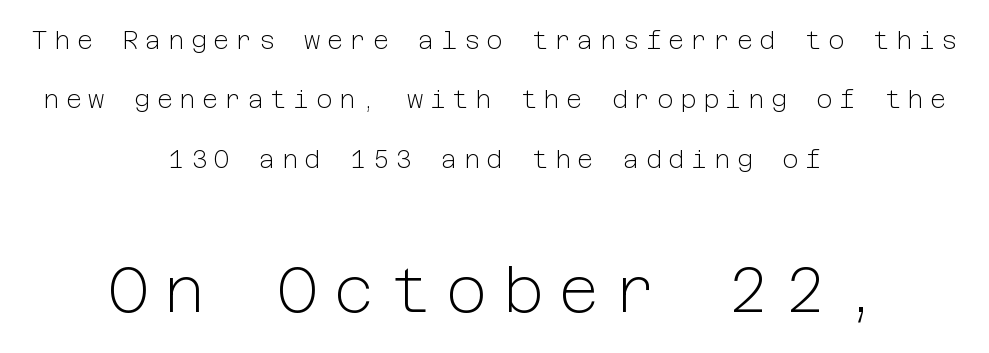
You can tell it's not italic because the verticals are truly vertical. The horizontal fit of the characters is loose and conspicuously gappy. Compared with a typical body face, this is equally light or lighter still. Unmarked baselines from the first word to the last. Alignment: centered.
